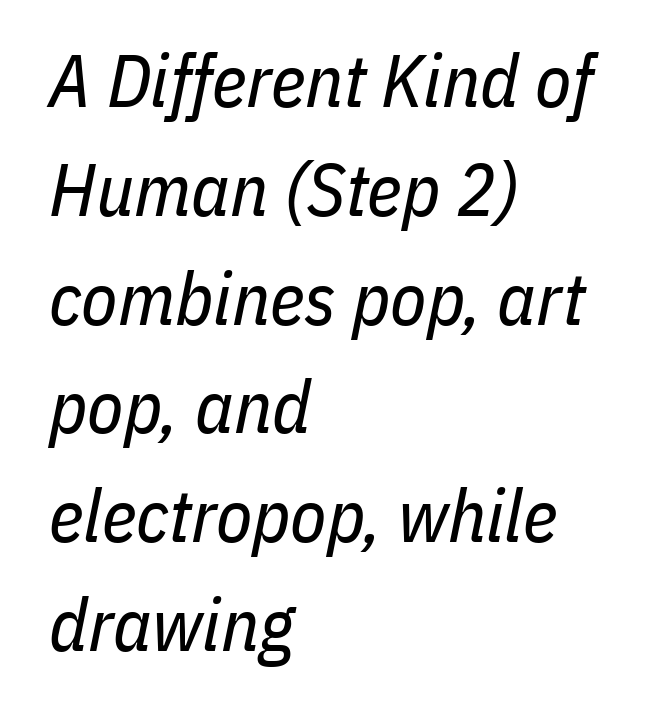
If you drew a line through each stem, it would be angled. Between one letter and the next there's only the usual sliver of space. Which margin do the lines hug? The left one — the right edge is uneven. Proportional: the letters do not fall into vertical columns. The strokes carry an ordinary text weight at most. Compared with typical paragraphs, the rows here are spaced about the same.
